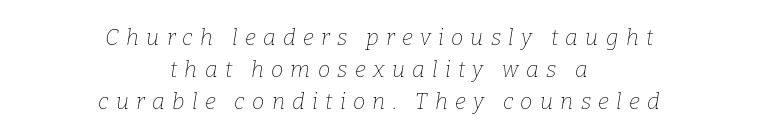
This rendering uses center alignment, leaving both contours irregular but symmetric. Glyph-to-glyph distance is far greater than everyday printed text. This block has exactly the height ordinary leading produces. Tall strokes in this sample are angled rather than plumb.
